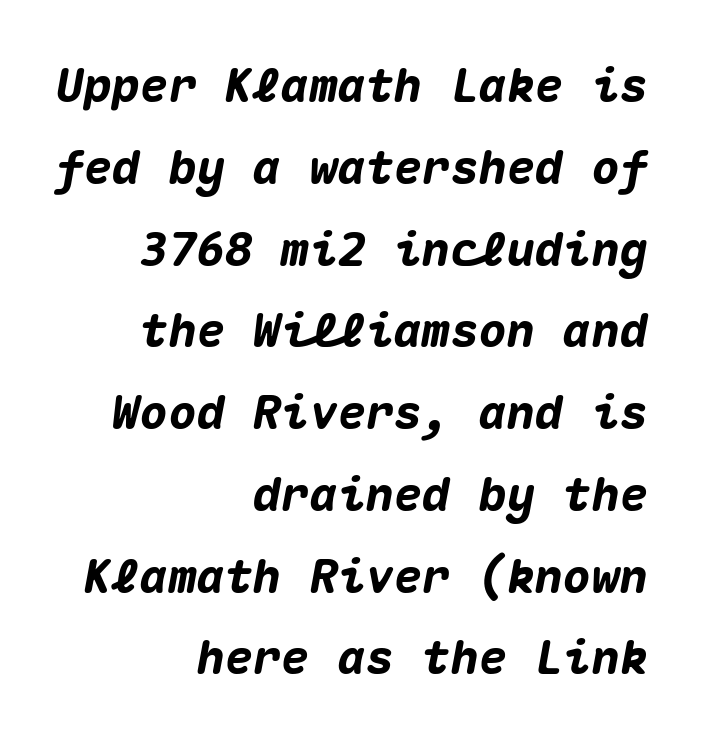
Q: Is the text bold? A: Yes.
Q: Is the text italic (slanted)? A: Yes, it leans right by about 10 degrees.
Q: Is the text underlined? A: No.
Q: How is the paragraph aligned? A: Right-aligned.
Q: Is the spacing between letters normal or unusually wide? A: Normal.
Q: Width (condensed, normal, or wide)? A: Normal.
Q: Stroke contrast? A: Medium.
Q: x-height? A: Medium.
Q: Monospaced? A: Yes.
